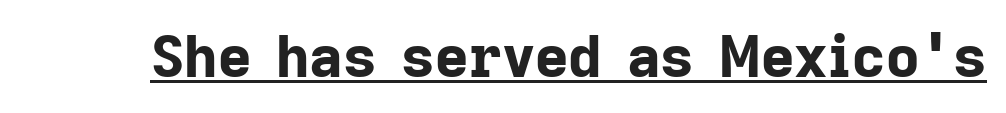
{"serif": "no", "italic": "no", "bold": "yes", "weight": "bold", "width": "normal", "stroke_contrast": "low", "x_height": "medium", "monospaced": "no", "underline": "yes", "letter_spacing": "normal", "letter_spacing_em": 0.0, "glyph_px": 58}
